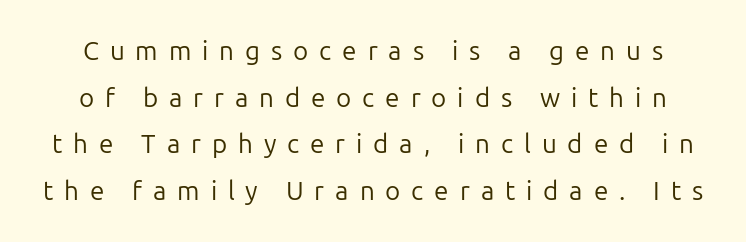
{"italic": "no", "bold": "no", "underline": "no", "line_spacing_ratio": 1.79, "letter_spacing": "wide", "letter_spacing_em": 0.42, "glyph_px": 26}
